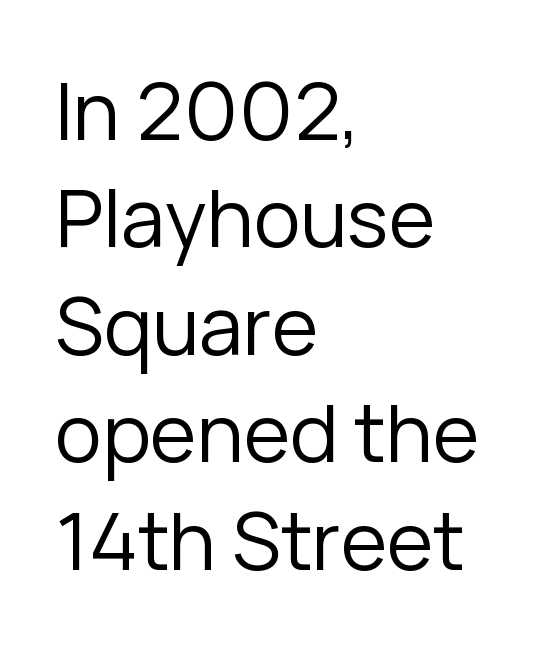
Evenly set lines give the paragraph a standard silhouette. Summary of weight: not heavy and not bold. Compared with typical body copy, the letter spacing here is the same. Nope, not italic — everything's standing straight. Glance below the letters and you will spot only blank space.
